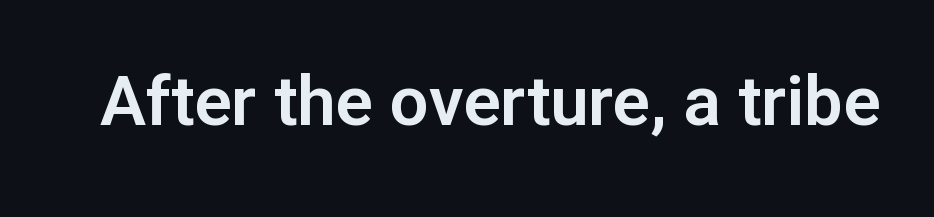
The image shows 69 px sans-serif type, upright; set normal letter spacing, not underlined; low stroke contrast and a medium x-height.
